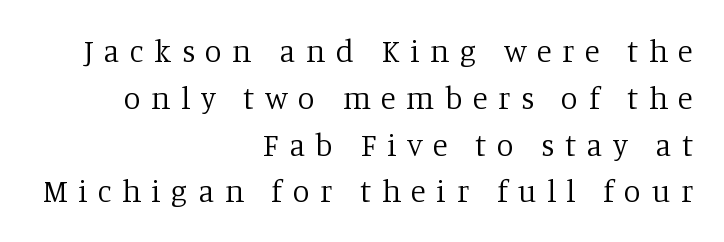
{"serif": "yes", "italic": "no", "bold": "no", "weight": "regular", "width": "normal", "stroke_contrast": "low", "x_height": "large", "monospaced": "no", "underline": "no", "align": "right", "line_spacing": "normal", "line_spacing_ratio": 1.51, "letter_spacing": "wide", "letter_spacing_em": 0.34, "glyph_px": 31}
